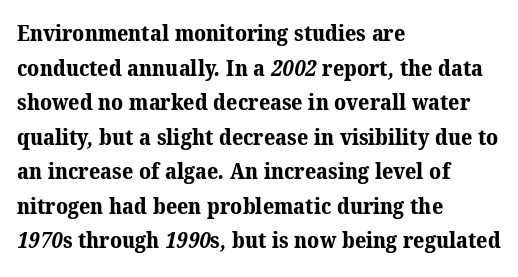
The image shows 22 px bold type; set left-aligned, normal line spacing (1.57x), normal letter spacing, not underlined.
